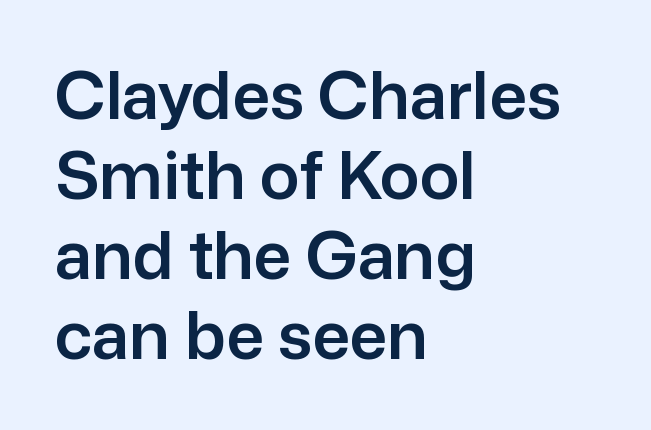
Q: Is the text italic (slanted)? A: No, it is upright.
Q: Is the typeface a serif or a sans-serif typeface? A: Sans-serif.
Q: Is the text underlined? A: No.
Q: How is the paragraph aligned? A: Left-aligned.
Q: Is the spacing between letters normal or unusually wide? A: Normal.
Q: Width (condensed, normal, or wide)? A: Normal.
Q: Stroke contrast? A: Low.
Q: x-height? A: Medium.
Q: Monospaced? A: No.
